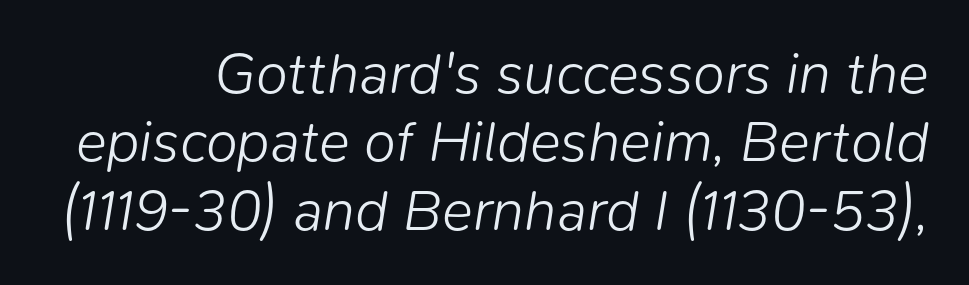
This sample has the flowing, uneven cadence of proportional lettering. The rendering applies a slant to the glyphs. Descenders are the only things crossing below the line. Compared with typical body copy, the letter spacing here is the same.
